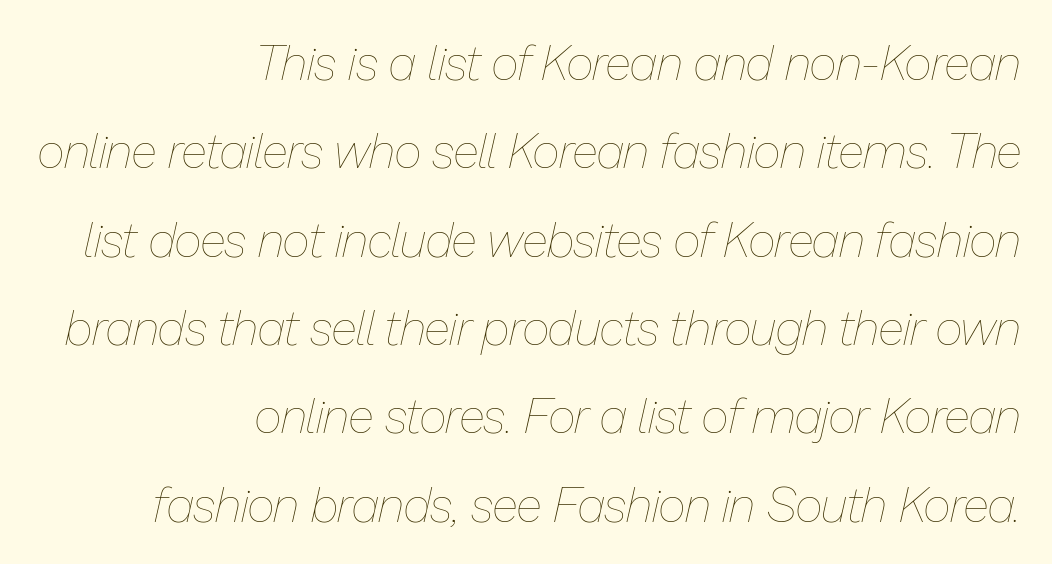
You can tell it's italic because the verticals aren't actually vertical. Vertical stems look standard width or narrower in stroke. Only glyphs here, with clear space below each row. Does the copy run flush right? Yes — the right margin is perfectly even. Words appear dense and cohesive because spacing is normal. Proportional: the letters do not fall into vertical columns.
